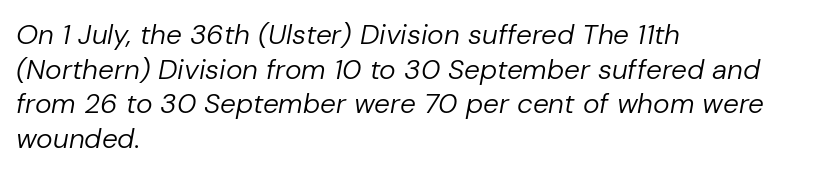
The string is rendered with underlining switched off. Spacing verdict: proportional, widths tailored to each character. Compared with a centered layout, this one pins lines to the left instead. How are the letters spaced? Ordinarily, with no added tracking. The text carries the slant typical of an italic or oblique font.
